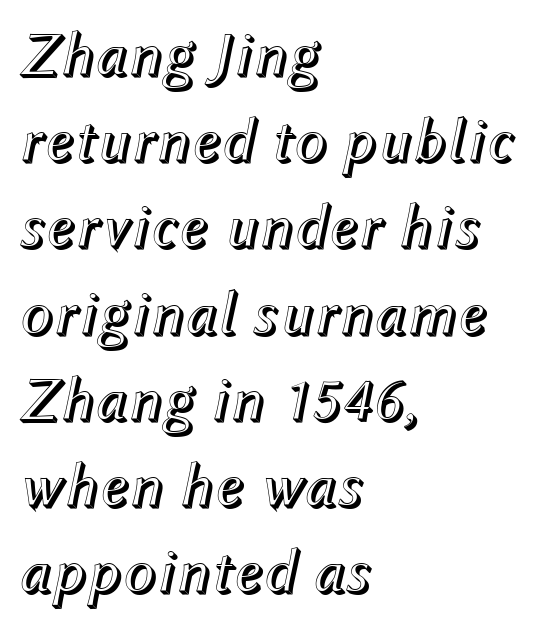
{"italic": "yes", "lean": "right", "slant_degrees": 12, "width": "normal", "x_height": "medium", "monospaced": "no", "underline": "no", "align": "left", "line_spacing": "normal", "line_spacing_ratio": 1.39, "letter_spacing": "normal", "letter_spacing_em": 0.0, "glyph_px": 62}
